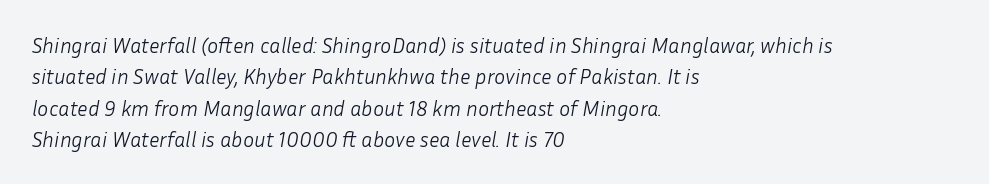
Interline gaps are of average width in this sample. The letters look calm and open, with moderate or lighter stems. Line starts are locked; line ends wander. The passage shown is not underscored anywhere.
